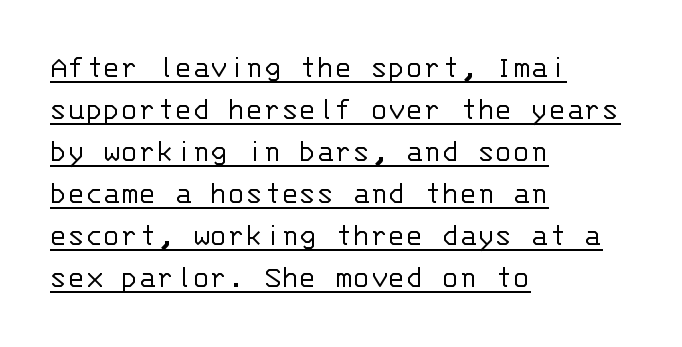
The image shows 33 px light sans-serif type, upright, monospaced; set left-aligned, normal line spacing (1.27x), normal letter spacing, underlined; low stroke contrast and a large x-height.
